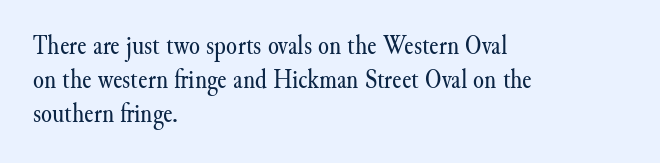
No chunkiness to these letters — they're not bold. Bare-footed words on every line. Between one letter and the next there's only the usual sliver of space. Left-aligned paragraph, ragged on the right. The passage shown is typed in a proportional face where columns would drift.
